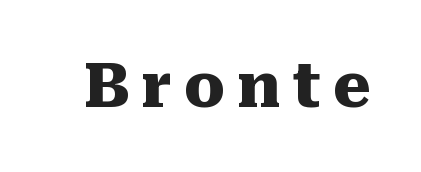
The face used here is proportionally spaced, like ordinary book or web type. The font's upright variant was chosen for this text. What kind of face is this? One with serifs. As a designer I'd log this as weight 700, bold.
